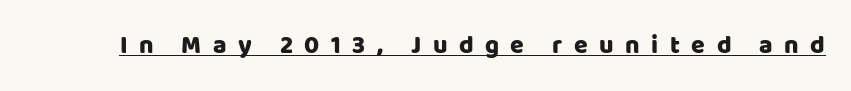
Q: Is the text italic (slanted)? A: No, it is upright.
Q: Is the text underlined? A: Yes.
Q: Is the spacing between letters normal or unusually wide? A: Unusually wide.
